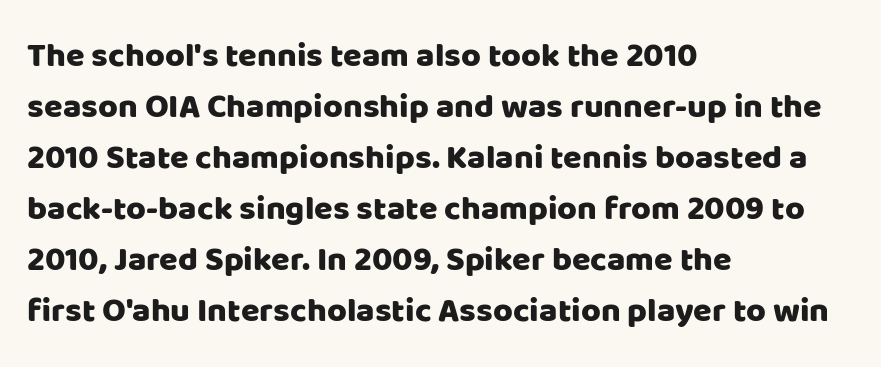
Serif or sans? Sans — the stroke terminals are bare. Leading: standard. Beneath every word, the page is bare. The font's upright variant was chosen for this text.
